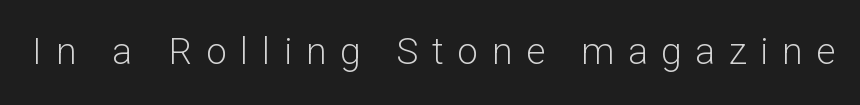
The image shows 37 px light sans-serif type, upright; set unusually wide letter spacing (+0.37 em), not underlined; low stroke contrast and a medium x-height.
